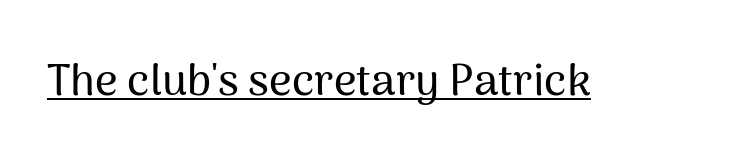
Q: Is the text italic (slanted)? A: No, it is upright.
Q: Is the typeface a serif or a sans-serif typeface? A: Sans-serif.
Q: Is the text underlined? A: Yes.
Q: Is the spacing between letters normal or unusually wide? A: Normal.
Q: Width (condensed, normal, or wide)? A: Normal.
Q: Stroke contrast? A: Medium.
Q: x-height? A: Medium.
Q: Monospaced? A: No.
